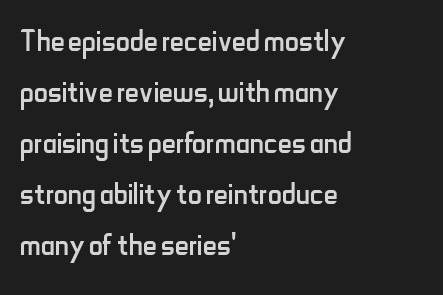
{"serif": "no", "italic": "no", "bold": "no", "weight": "regular", "width": "condensed", "stroke_contrast": "low", "x_height": "small", "monospaced": "no", "underline": "no", "align": "left", "line_spacing": "normal", "line_spacing_ratio": 1.31, "letter_spacing": "normal", "letter_spacing_em": 0.0, "glyph_px": 39}
